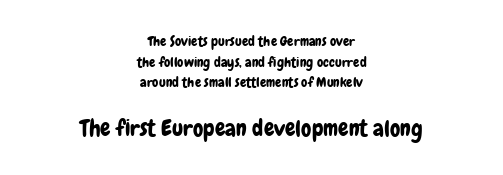
{"italic": "no", "underline": "no", "align": "center", "line_spacing": "normal", "line_spacing_ratio": 1.48, "letter_spacing": "normal", "letter_spacing_em": 0.0, "larger_block": "second", "size_ratio": 1.64, "glyph_px": 23}
